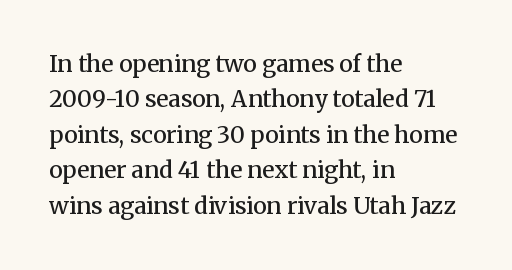
{"italic": "no", "bold": "semi", "underline": "no", "align": "left", "line_spacing": "normal", "line_spacing_ratio": 1.54, "letter_spacing": "normal", "letter_spacing_em": 0.0, "glyph_px": 23}
